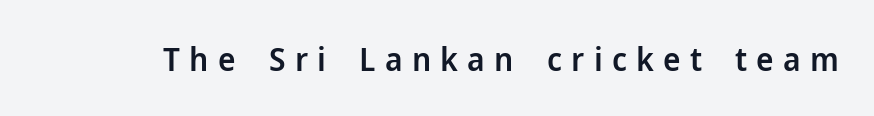
{"serif": "no", "italic": "no", "bold": "semi", "weight": "semibold", "width": "normal", "stroke_contrast": "low", "x_height": "medium", "monospaced": "no", "underline": "no", "letter_spacing": "wide", "letter_spacing_em": 0.28, "glyph_px": 33}
